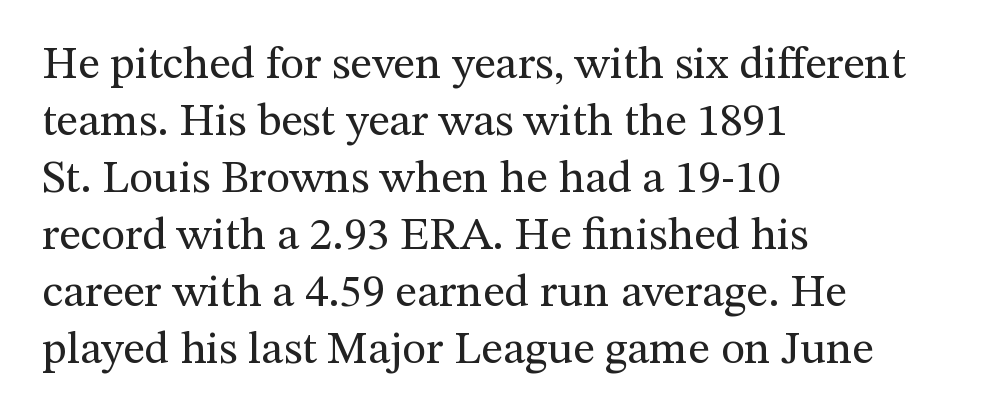
The image shows 46 px regular-weight serif type, upright; set left-aligned, line spacing 1.24x, normal letter spacing, not underlined; medium stroke contrast and a medium x-height.
